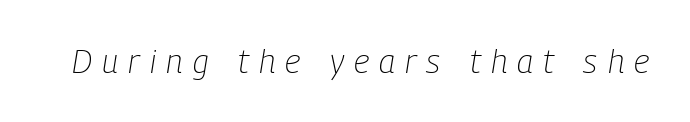
The image shows 33 px light, condensed type, italic (leaning right); set unusually wide letter spacing (+0.31 em), not underlined; low stroke contrast and a medium x-height.
